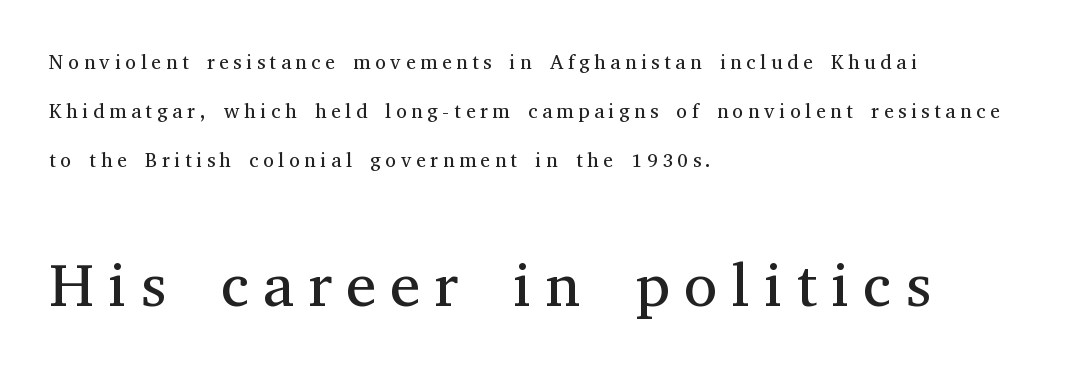
Q: Is the text bold? A: No.
Q: Is the text italic (slanted)? A: No, it is upright.
Q: Is the typeface a serif or a sans-serif typeface? A: Serif.
Q: Is the text underlined? A: No.
Q: How is the paragraph aligned? A: Left-aligned.
Q: Is the spacing between letters normal or unusually wide? A: Unusually wide.
Q: Is the spacing between lines tight, normal or loose? A: Loose.
Q: Which block of text is set in a larger size, the first (top) or the second (bottom)? A: The second (bottom) one.
Q: Width (condensed, normal, or wide)? A: Normal.
Q: Stroke contrast? A: Medium.
Q: x-height? A: Medium.
Q: Monospaced? A: No.
